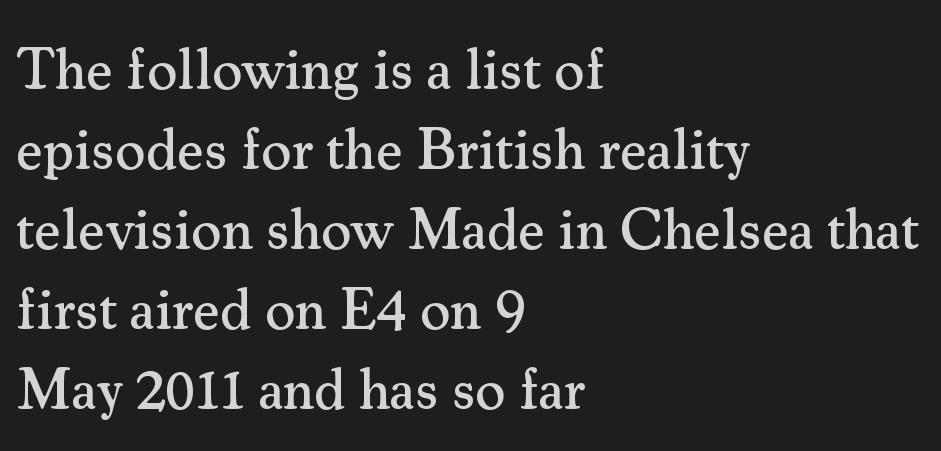
There is no visible air inserted between adjacent glyphs. A typesetter would call this proportional, since set widths differ per character. What's the leading like? Ordinary, nothing unusual. Small tapered or slab feet sit at the stroke ends, so this counts as serif.
